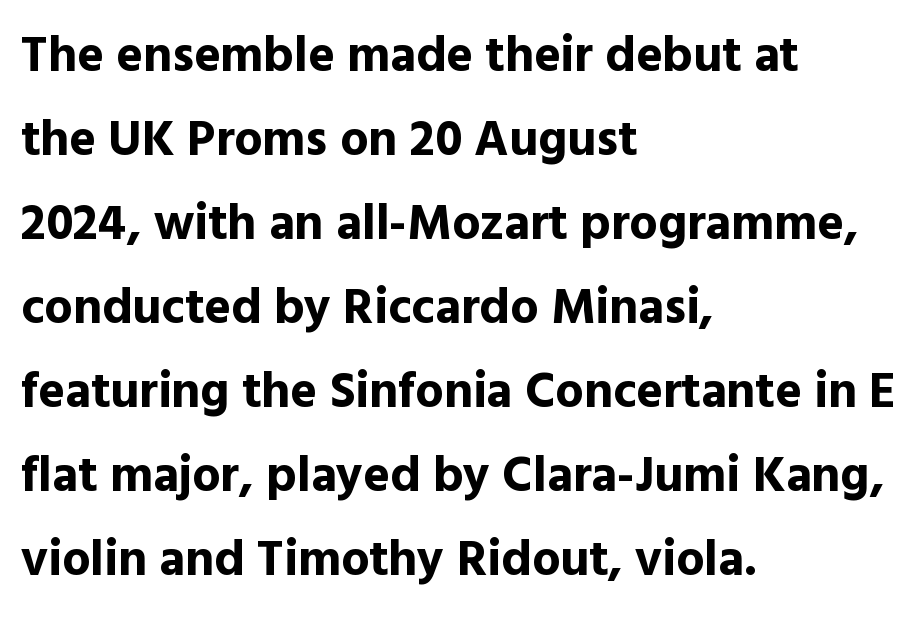
{"serif": "no", "italic": "no", "bold": "yes", "weight": "bold", "width": "normal", "x_height": "medium", "monospaced": "no", "underline": "no", "align": "left", "line_spacing": "normal", "line_spacing_ratio": 1.68, "letter_spacing": "normal", "letter_spacing_em": 0.0, "glyph_px": 50}
